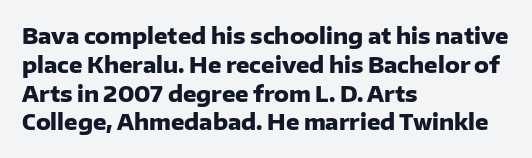
Leftover space on each line is placed entirely after the last word. The baseline area is clear. Tracking value appears to be zero — textbook default spacing. Is the type bold? Yes — the strokes are clearly thick and heavy.
